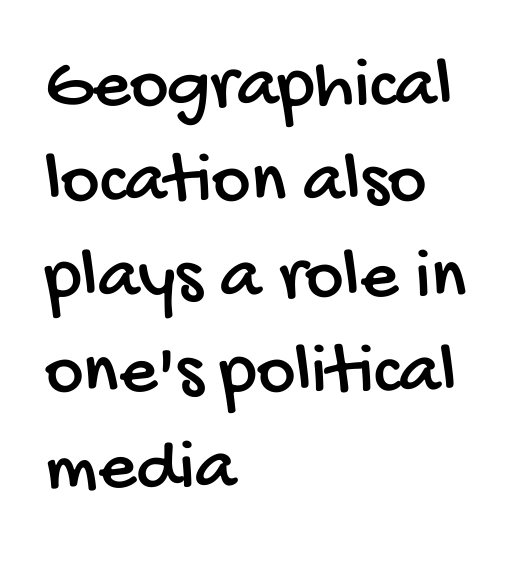
You could call the tracking neutral — neither tight nor loose. Is the block centered? No — it sits flush against the left margin. The passage shown is typed in a proportional face where columns would drift. The specimen omits any rule beneath the text block's lines.
